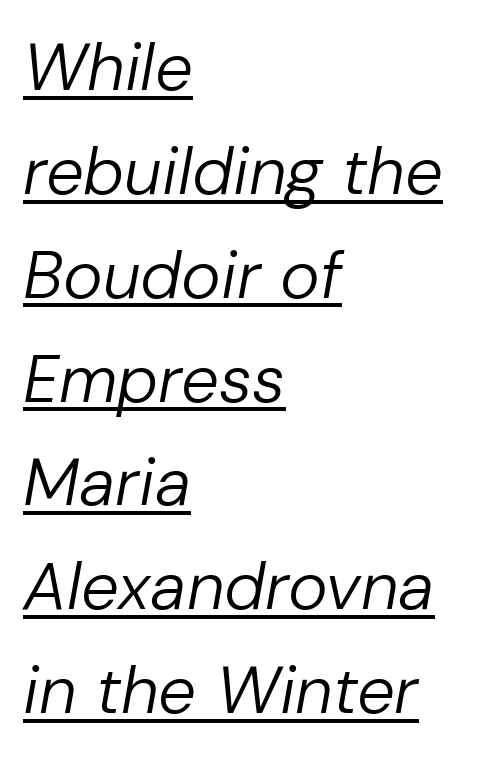
Q: Is the text bold? A: No.
Q: Is the text italic (slanted)? A: Yes, it leans right by about 10 degrees.
Q: Is the text underlined? A: Yes.
Q: How is the paragraph aligned? A: Left-aligned.
Q: Is the spacing between letters normal or unusually wide? A: Normal.
Q: Is the spacing between lines tight, normal or loose? A: Normal.
Q: Width (condensed, normal, or wide)? A: Normal.
Q: Stroke contrast? A: Low.
Q: x-height? A: Medium.
Q: Monospaced? A: No.
